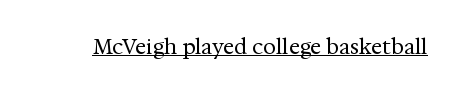
Italic: no, the glyphs are upright roman. You can see a thin bar hugging the bottom of the glyphs. Nothing heavy about these letters — not bold at all. Look at the tracking — it's just the regular setting, nothing added.
